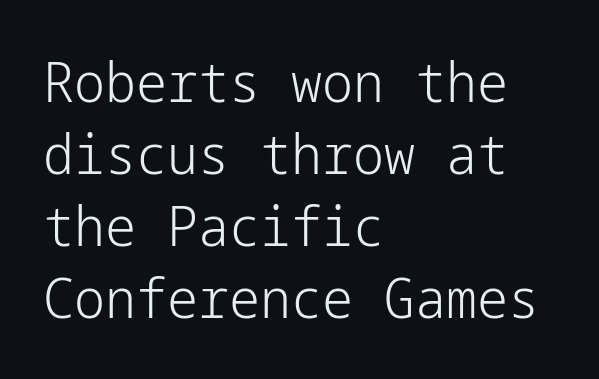
Stroke thickness stays within the range of a standard reading face or lighter. The paragraph has a hard left edge and a soft right edge. Each new line begins a customary step beneath the previous one. You can tell from the bare stems that sans-serif type was used.
